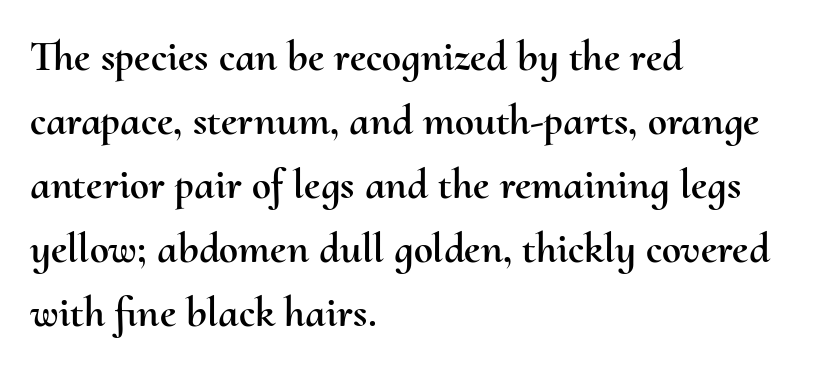
{"italic": "no", "width": "normal", "stroke_contrast": "medium", "x_height": "small", "monospaced": "no", "underline": "no", "align": "left", "line_spacing": "normal", "line_spacing_ratio": 1.49, "letter_spacing": "normal", "letter_spacing_em": 0.0, "glyph_px": 43}
